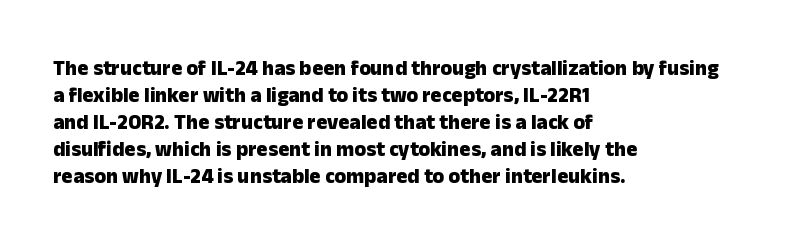
The space directly below the letters is spotless. In terms of leading, this rendering sits right in the middle. Notice how the stems are strictly vertical — no italics here. Honestly, the letter spacing is just normal — you wouldn't notice it. Typesetter's note: full bold, strokes at maximum text heaviness.
